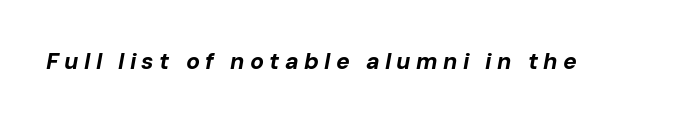
The image shows 23 px bold type, italic (leaning right); set unusually wide letter spacing (+0.23 em), not underlined.
